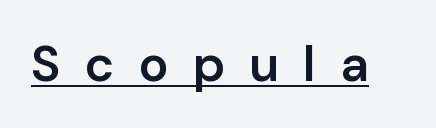
Q: Is the text bold? A: Semi-bold.
Q: Is the text italic (slanted)? A: No, it is upright.
Q: Is the typeface a serif or a sans-serif typeface? A: Sans-serif.
Q: Is the text underlined? A: Yes.
Q: Is the spacing between letters normal or unusually wide? A: Unusually wide.
Q: Width (condensed, normal, or wide)? A: Normal.
Q: Stroke contrast? A: Low.
Q: x-height? A: Medium.
Q: Monospaced? A: No.
